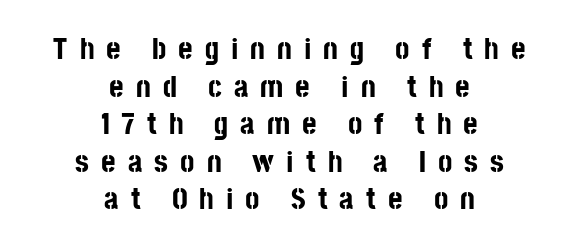
The image shows 31 px bold, condensed sans-serif type, upright; set centered, line spacing 1.21x, unusually wide letter spacing (+0.39 em), not underlined; low stroke contrast and a large x-height.
